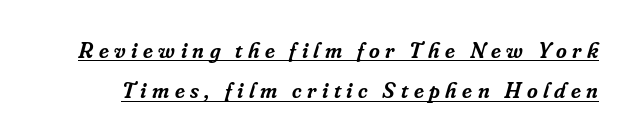
The image shows 23 px text type, italic (leaning right); set line spacing 1.75x, unusually wide letter spacing (+0.24 em), underlined.
